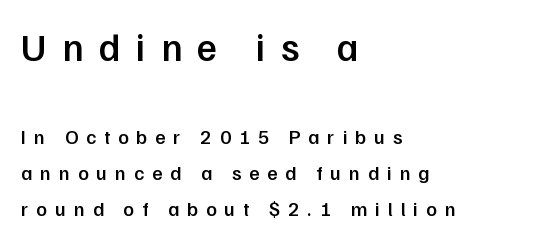
{"serif": "no", "italic": "no", "bold": "semi", "weight": "semibold", "width": "normal", "stroke_contrast": "low", "x_height": "medium", "monospaced": "no", "underline": "no", "align": "left", "line_spacing_ratio": 1.81, "letter_spacing": "wide", "letter_spacing_em": 0.39, "larger_block": "first", "size_ratio": 1.95, "glyph_px": 39}
